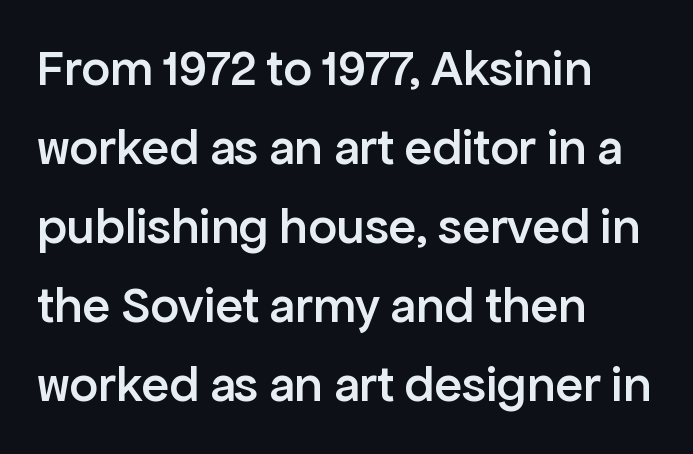
{"serif": "no", "italic": "no", "bold": "semi", "weight": "semibold", "width": "normal", "stroke_contrast": "low", "x_height": "medium", "monospaced": "no", "underline": "no", "align": "left", "line_spacing": "normal", "line_spacing_ratio": 1.55, "letter_spacing": "normal", "letter_spacing_em": 0.0, "glyph_px": 51}
